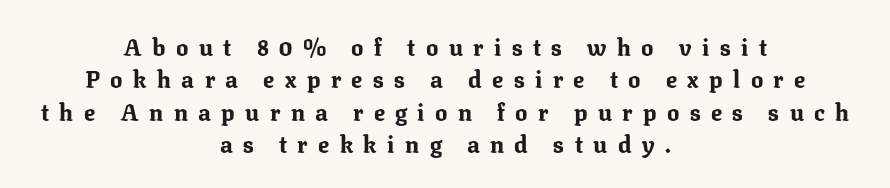
The image shows 23 px bold type, upright; set centered, normal line spacing (1.41x), unusually wide letter spacing (+0.45 em), not underlined.
